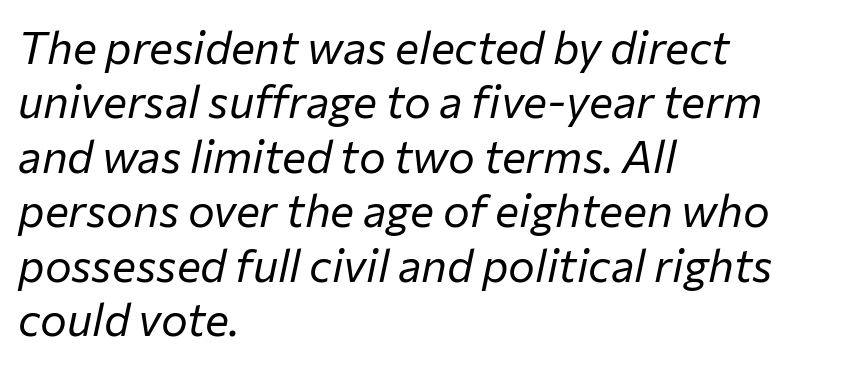
Q: Is the text bold? A: No.
Q: Is the text italic (slanted)? A: Yes, it leans right by about 12 degrees.
Q: Is the text underlined? A: No.
Q: How is the paragraph aligned? A: Left-aligned.
Q: Is the spacing between letters normal or unusually wide? A: Normal.
Q: Width (condensed, normal, or wide)? A: Normal.
Q: Stroke contrast? A: Low.
Q: x-height? A: Medium.
Q: Monospaced? A: No.
